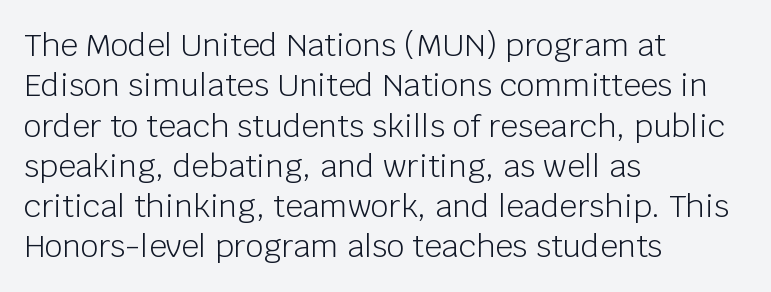
Q: Is the text bold? A: No.
Q: Is the text italic (slanted)? A: No, it is upright.
Q: Is the typeface a serif or a sans-serif typeface? A: Sans-serif.
Q: Is the text underlined? A: No.
Q: How is the paragraph aligned? A: Left-aligned.
Q: Is the spacing between letters normal or unusually wide? A: Normal.
Q: Is the spacing between lines tight, normal or loose? A: Normal.
Q: Width (condensed, normal, or wide)? A: Normal.
Q: Stroke contrast? A: Low.
Q: x-height? A: Large.
Q: Monospaced? A: No.
